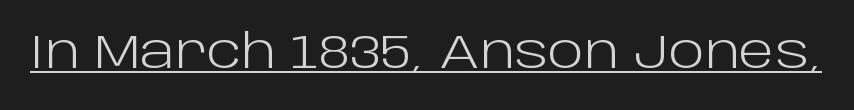
{"serif": "no", "italic": "no", "bold": "no", "weight": "light", "width": "normal", "stroke_contrast": "low", "x_height": "large", "monospaced": "no", "underline": "yes", "letter_spacing": "normal", "letter_spacing_em": 0.0, "glyph_px": 47}
